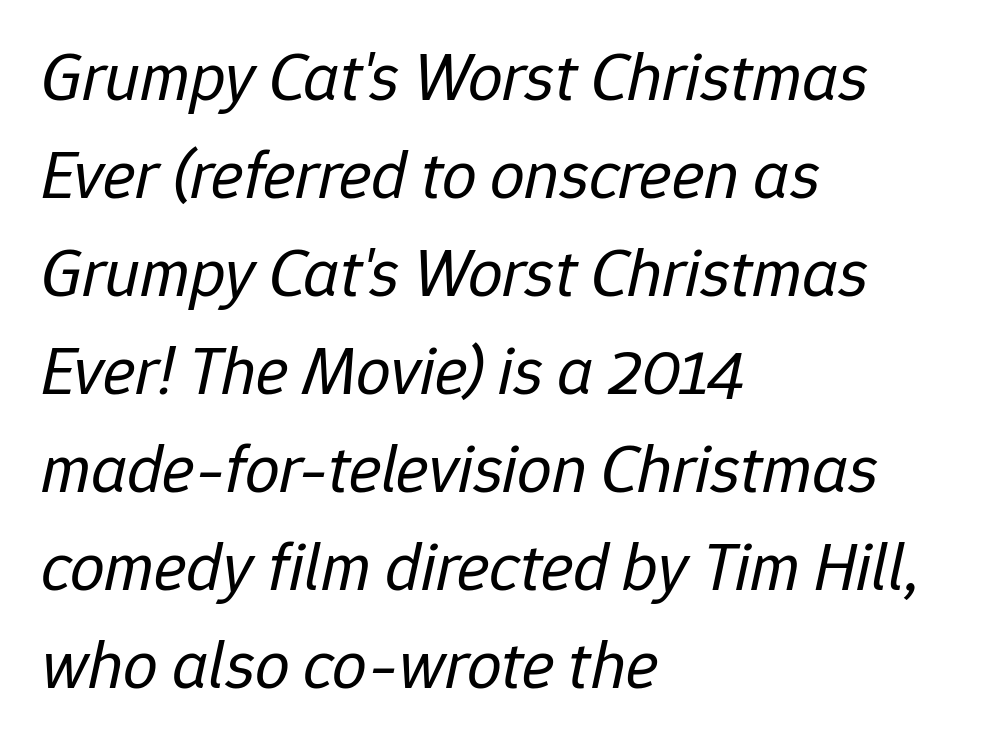
Any mark beneath the type? The region is blank. No extra ink here — the face is not bold. Quick note: italic. A typesetter would call this proportional, since set widths differ per character. This block has exactly the height ordinary leading produces.
